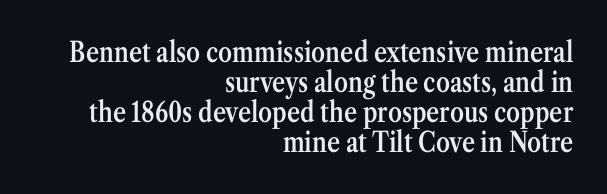
The image shows 28 px semibold, condensed serif type, upright; set right-aligned, tight line spacing (1.07x), normal letter spacing, not underlined; medium stroke contrast and a medium x-height.
